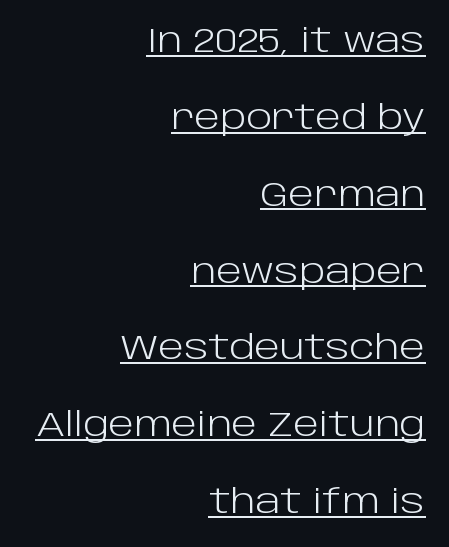
These lines are set flush right with a ragged left edge. Line spacing here is loose. Regarding serifs, this sample does without them. Think of a printed novel: that variable character pitch is what you see here.
